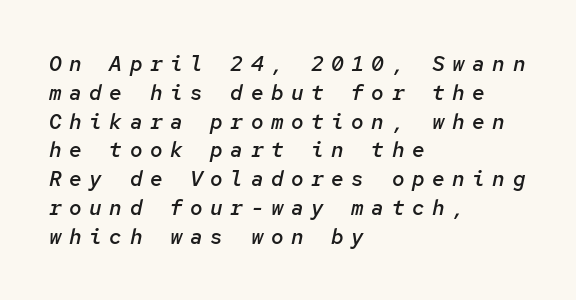
All the whitespace from short lines collects on the right. The passage shown stacks its lines at a standard gap. Honestly, the letter spacing is so wide it's the main thing you notice. The strokes are fattened partway — semibold, not bold. Decoration check: the copy has no underline.
